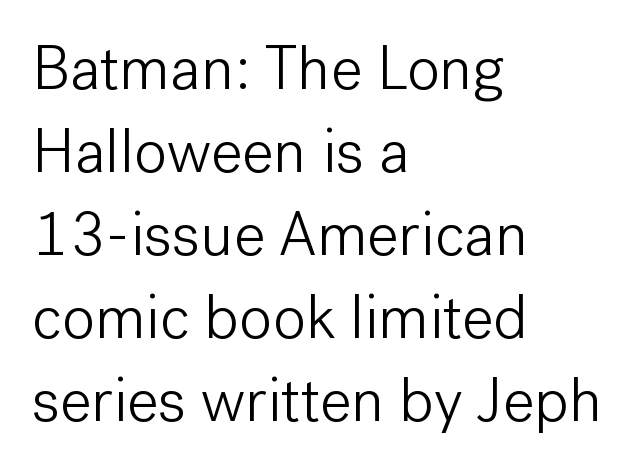
{"serif": "no", "italic": "no", "bold": "no", "weight": "light", "width": "normal", "stroke_contrast": "low", "x_height": "medium", "monospaced": "no", "underline": "no", "align": "left", "line_spacing": "normal", "line_spacing_ratio": 1.34, "letter_spacing": "normal", "letter_spacing_em": 0.0, "glyph_px": 62}
